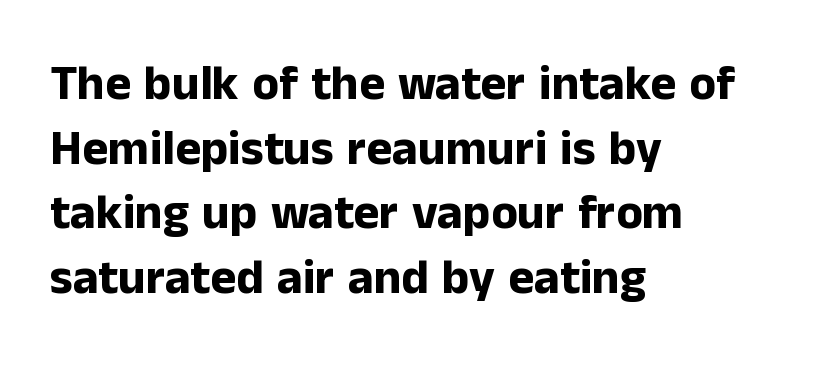
Italic? Not at all — the glyphs are vertical. Words appear dense and cohesive because spacing is normal. Check under the words: just untouched page. Each letter keeps its own natural width here, so spacing adapts to shape.
